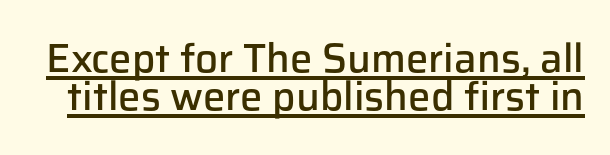
Q: Is the text bold? A: Semi-bold.
Q: Is the text italic (slanted)? A: No, it is upright.
Q: Is the typeface a serif or a sans-serif typeface? A: Sans-serif.
Q: Is the text underlined? A: Yes.
Q: Is the spacing between letters normal or unusually wide? A: Normal.
Q: Is the spacing between lines tight, normal or loose? A: Tight.
Q: Width (condensed, normal, or wide)? A: Normal.
Q: Stroke contrast? A: Low.
Q: x-height? A: Medium.
Q: Monospaced? A: No.
